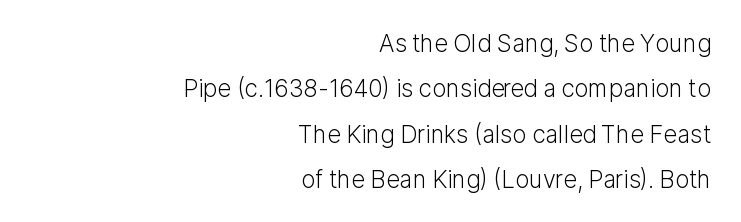
{"italic": "no", "bold": "no", "underline": "no", "align": "right", "line_spacing_ratio": 1.89, "letter_spacing": "normal", "letter_spacing_em": 0.0, "glyph_px": 24}
